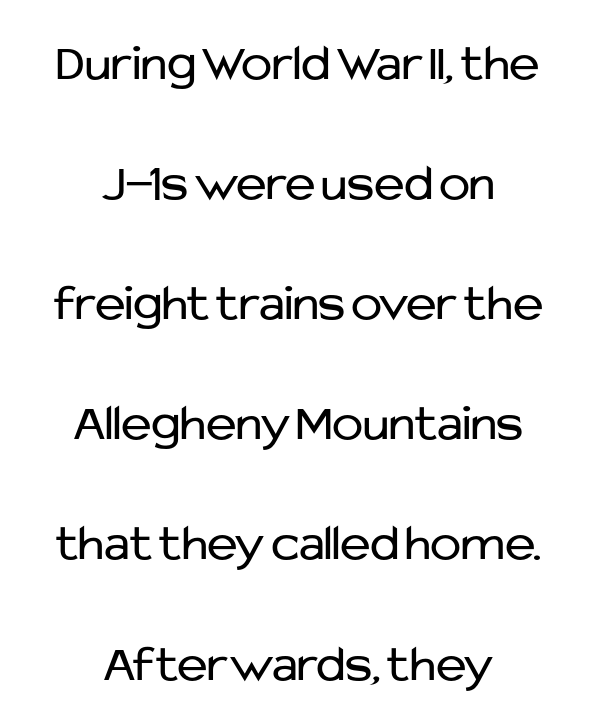
The image shows 52 px regular-weight sans-serif type, upright; set centered, loose line spacing (2.31x), normal letter spacing, not underlined; low stroke contrast and a medium x-height.
